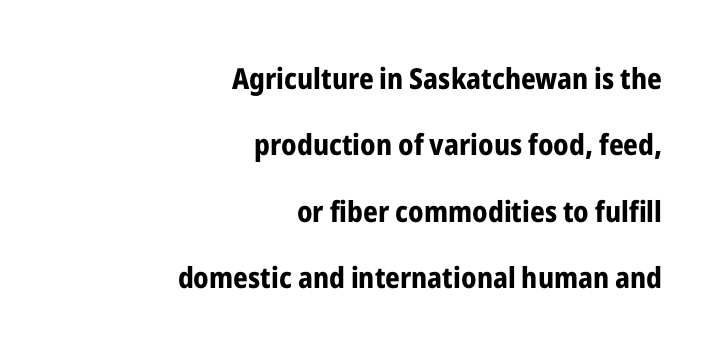
The image shows 29 px bold, condensed sans-serif type, upright; set right-aligned, loose line spacing (2.29x), normal letter spacing, not underlined; low stroke contrast and a medium x-height.
